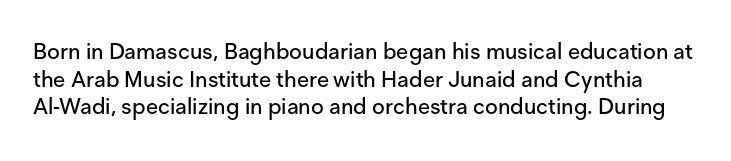
Q: Is the text italic (slanted)? A: No, it is upright.
Q: Is the text underlined? A: No.
Q: Is the spacing between letters normal or unusually wide? A: Normal.
Q: Is the spacing between lines tight, normal or loose? A: Normal.
